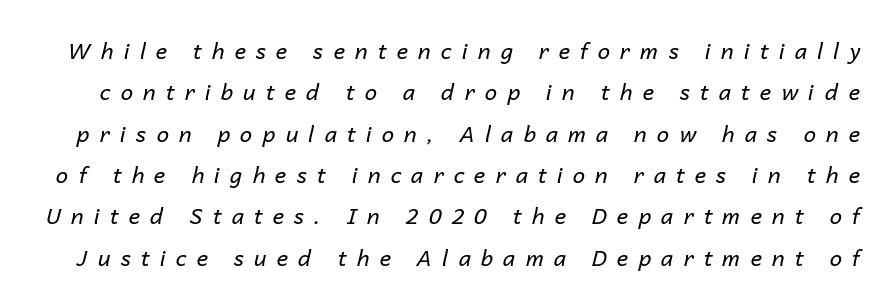
The image shows 22 px text type, italic (leaning right); set line spacing 1.88x, unusually wide letter spacing (+0.46 em), not underlined.
